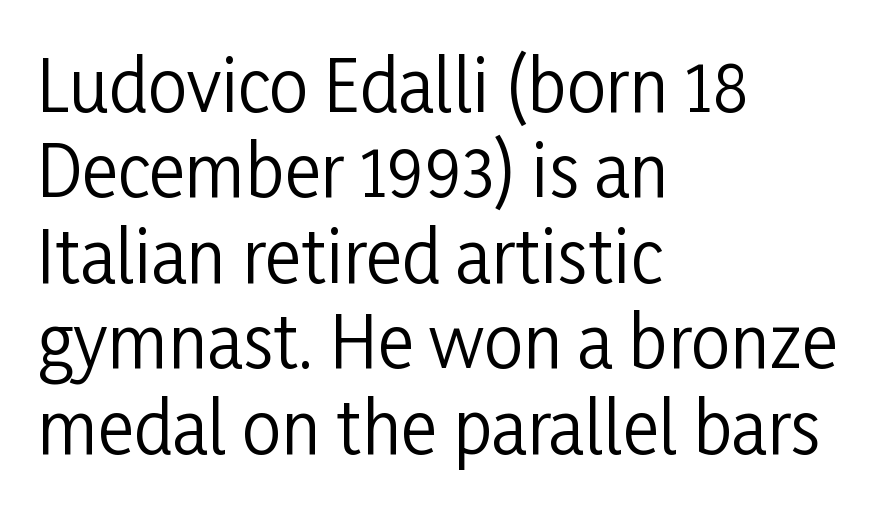
{"serif": "no", "italic": "no", "bold": "no", "weight": "regular", "width": "condensed", "stroke_contrast": "low", "x_height": "medium", "monospaced": "no", "underline": "no", "align": "left", "line_spacing_ratio": 1.22, "letter_spacing": "normal", "letter_spacing_em": 0.0, "glyph_px": 70}
